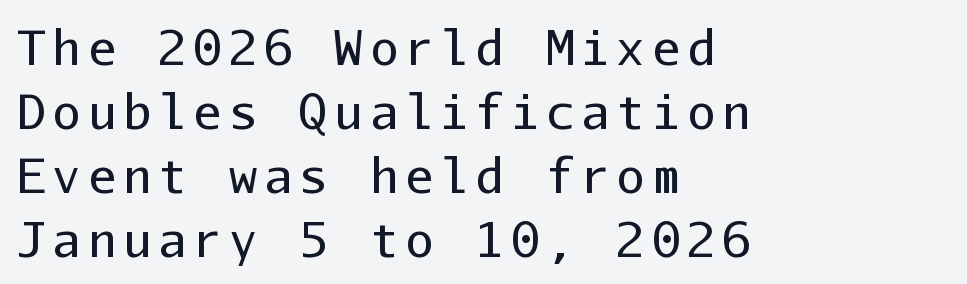
The image shows 47 px regular-weight sans-serif type, upright, monospaced; set left-aligned, normal line spacing (1.36x), not underlined; low stroke contrast and a medium x-height.
